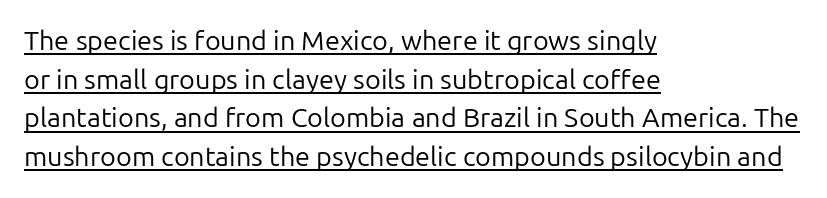
{"italic": "no", "bold": "no", "underline": "yes", "align": "left", "line_spacing": "normal", "line_spacing_ratio": 1.43, "letter_spacing": "normal", "letter_spacing_em": 0.0, "glyph_px": 27}
